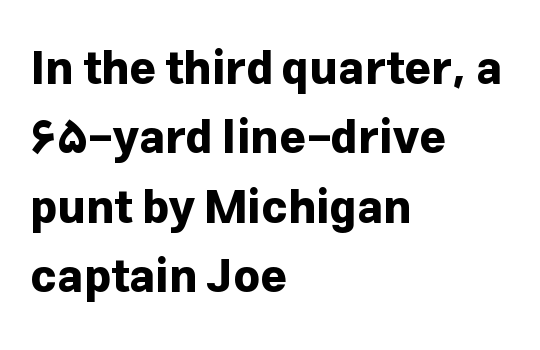
Q: Is the text bold? A: Yes.
Q: Is the text italic (slanted)? A: No, it is upright.
Q: Is the typeface a serif or a sans-serif typeface? A: Sans-serif.
Q: Is the text underlined? A: No.
Q: How is the paragraph aligned? A: Left-aligned.
Q: Is the spacing between letters normal or unusually wide? A: Normal.
Q: Is the spacing between lines tight, normal or loose? A: Normal.
Q: Width (condensed, normal, or wide)? A: Normal.
Q: Stroke contrast? A: Low.
Q: x-height? A: Medium.
Q: Monospaced? A: No.
